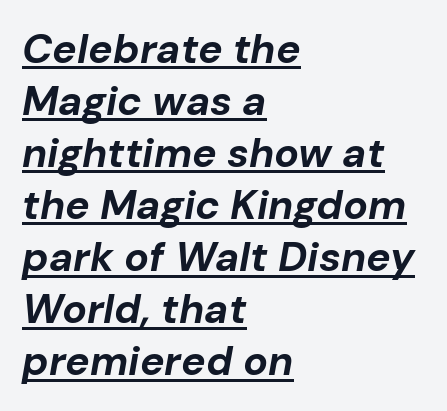
The image shows 41 px bold type, italic (leaning right); set left-aligned, normal line spacing (1.27x), normal letter spacing, underlined; low stroke contrast and a medium x-height.
